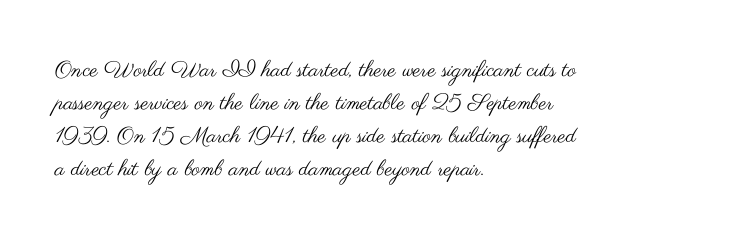
Q: Is the text bold? A: No.
Q: Is the text italic (slanted)? A: Yes.
Q: Is the text underlined? A: No.
Q: How is the paragraph aligned? A: Left-aligned.
Q: Is the spacing between letters normal or unusually wide? A: Normal.
Q: Is the spacing between lines tight, normal or loose? A: Normal.
